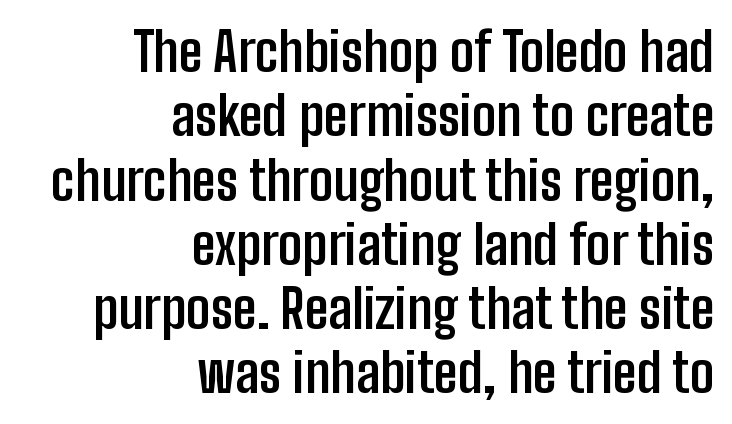
The tracking reads as untouched default to a designer's eye. Looks like regular typesetting: each glyph gets only the width it needs. I'd call this a sans setting — the letters go barefoot. Is there any slant? The stems are plumb. Clear beneath every line of the passage.
